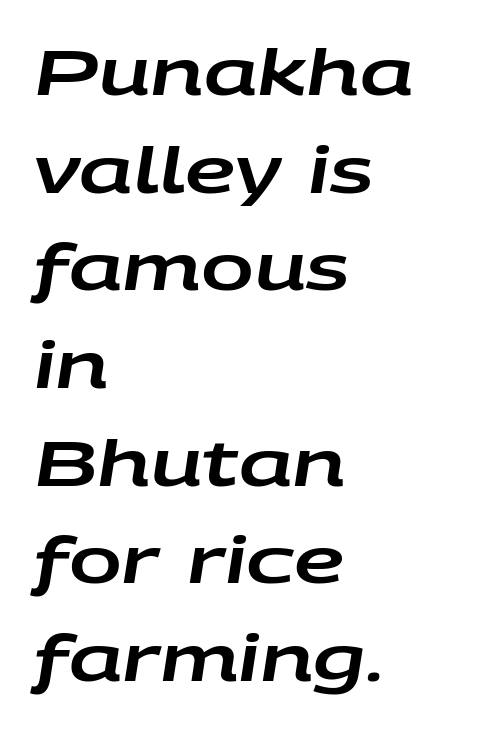
{"italic": "yes", "lean": "right", "slant_degrees": 9, "width": "wide", "stroke_contrast": "low", "x_height": "large", "monospaced": "no", "underline": "no", "align": "left", "line_spacing": "normal", "line_spacing_ratio": 1.55, "letter_spacing": "normal", "letter_spacing_em": 0.0, "glyph_px": 63}
